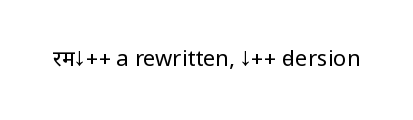
Q: Is the text bold? A: No.
Q: Is the text italic (slanted)? A: No, it is upright.
Q: Is the text underlined? A: No.
Q: Is the spacing between letters normal or unusually wide? A: Normal.
